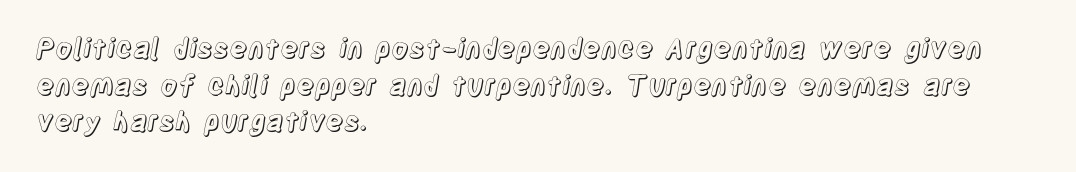
The image shows 27 px text type; set left-aligned, normal line spacing (1.36x), normal letter spacing, not underlined.
